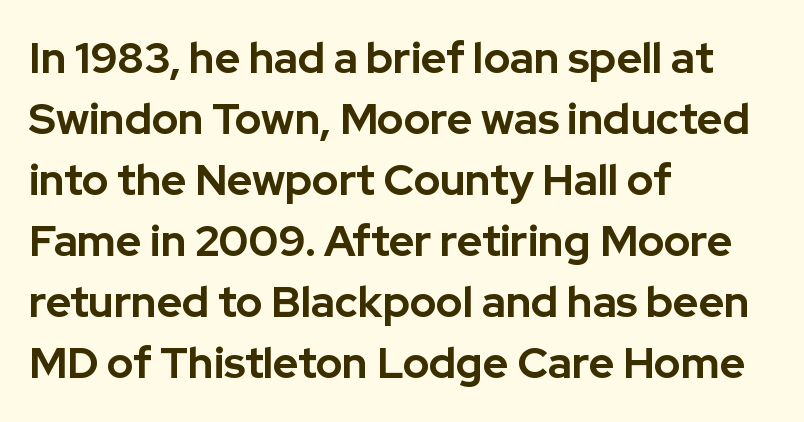
{"serif": "no", "italic": "no", "bold": "yes", "weight": "bold", "width": "normal", "stroke_contrast": "low", "x_height": "medium", "monospaced": "no", "underline": "no", "align": "left", "line_spacing": "normal", "line_spacing_ratio": 1.42, "letter_spacing": "normal", "letter_spacing_em": 0.0, "glyph_px": 43}
